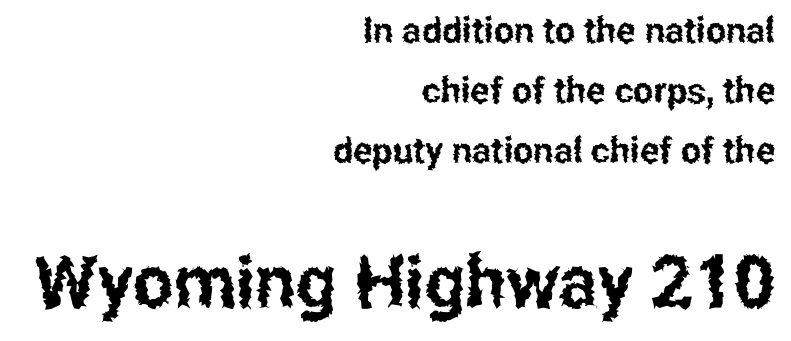
{"serif": "no", "italic": "no", "width": "condensed", "stroke_contrast": "low", "x_height": "medium", "monospaced": "no", "underline": "no", "align": "right", "line_spacing": "normal", "line_spacing_ratio": 1.66, "letter_spacing": "normal", "letter_spacing_em": 0.0, "larger_block": "second", "size_ratio": 2.0, "glyph_px": 72}
